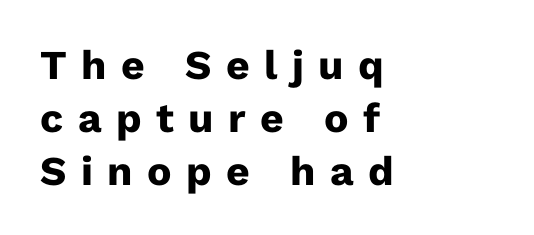
The image shows 41 px heavy sans-serif type, upright; set left-aligned, normal line spacing (1.29x), unusually wide letter spacing (+0.35 em), not underlined; low stroke contrast and a medium x-height.
